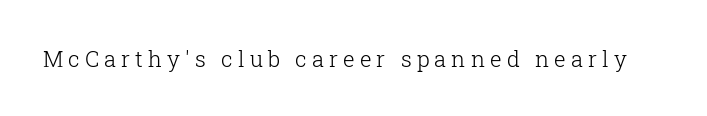
{"italic": "no", "bold": "no", "underline": "no", "letter_spacing": "wide", "letter_spacing_em": 0.23, "glyph_px": 22}
